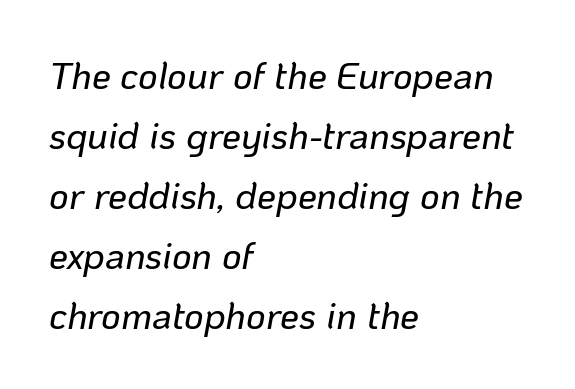
Q: Is the text italic (slanted)? A: Yes, it leans right by about 10 degrees.
Q: Is the text underlined? A: No.
Q: How is the paragraph aligned? A: Left-aligned.
Q: Is the spacing between letters normal or unusually wide? A: Normal.
Q: Is the spacing between lines tight, normal or loose? A: Normal.
Q: Width (condensed, normal, or wide)? A: Normal.
Q: Stroke contrast? A: Low.
Q: x-height? A: Medium.
Q: Monospaced? A: No.
